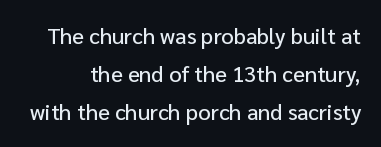
The image shows 22 px text type, upright; set line spacing 1.73x, normal letter spacing, not underlined.
